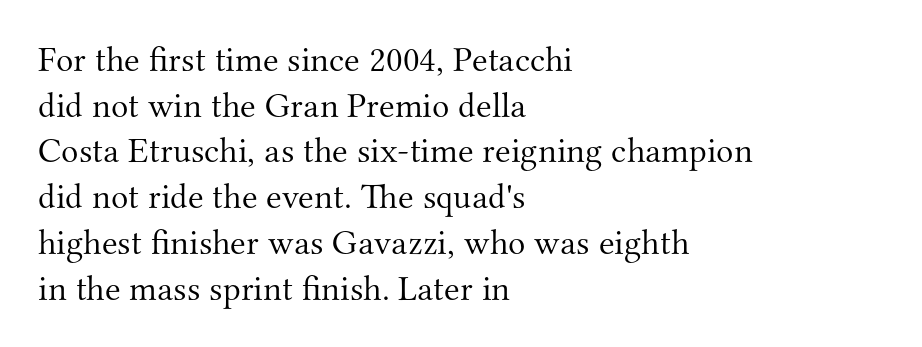
Stems and bowls with no extra thickness — not bold. The space between consecutive lines is moderate. No extra tracking has been applied to these lines. The passage shown is typed in a proportional face where columns would drift.
